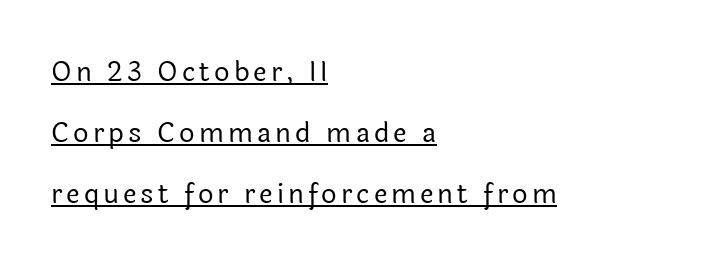
{"italic": "no", "bold": "no", "underline": "yes", "align": "left", "line_spacing": "loose", "line_spacing_ratio": 2.26, "glyph_px": 27}
